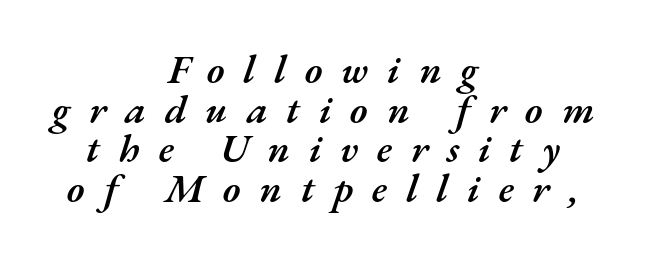
Spacing verdict: proportional, widths tailored to each character. Compared with an ordinary text face, these strokes are moderately heavier — a semibold. Compared with a flush-left layout, this one balances lines on the center instead. The passage shown has open, widely tracked lettering throughout.
